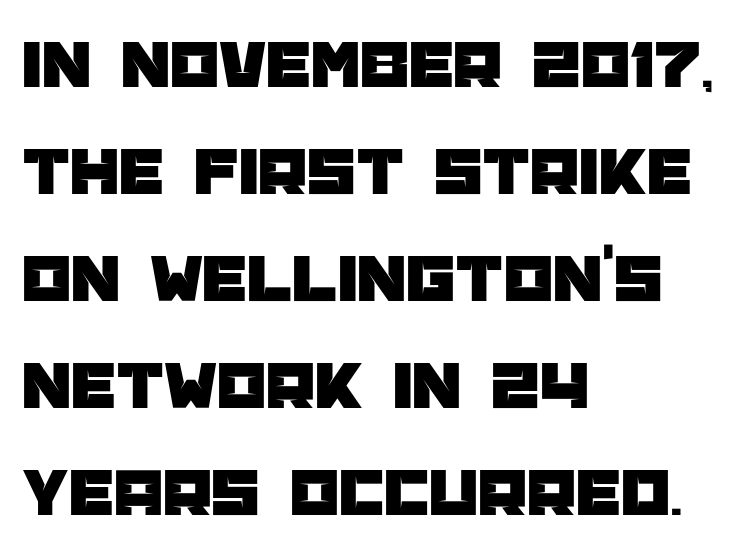
Characters remain perfectly vertical along every line. The area under the type is left untouched. Note the varied advance widths — an 'i' is clearly narrower than an 'm'. Students, note that the glyphs here touch the page at normal intervals. A student would call this left alignment; a typographer would say flush left, rag right. These lines are composed in type without serifs.
